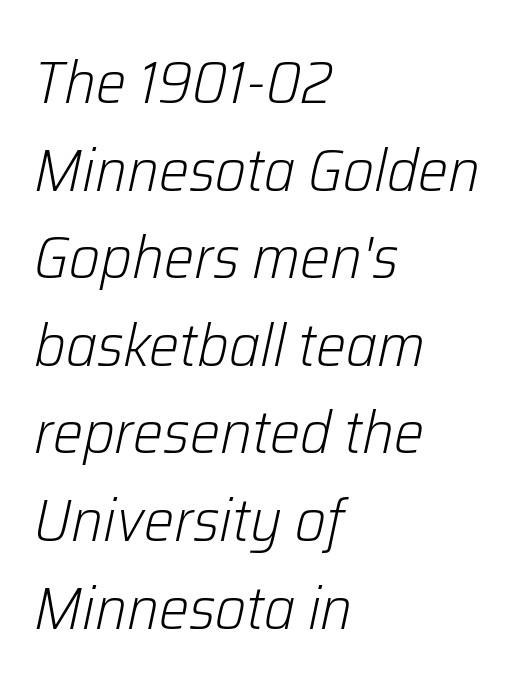
Line starts are locked; line ends wander. Vertically, the passage feels balanced, rows spaced as you'd expect. Is the type slanted? Yes — the strokes lean at a clear angle. Bare-footed words on every line. Stem width sits at or under what a default text font uses. Students, note that the glyphs here touch the page at normal intervals.
